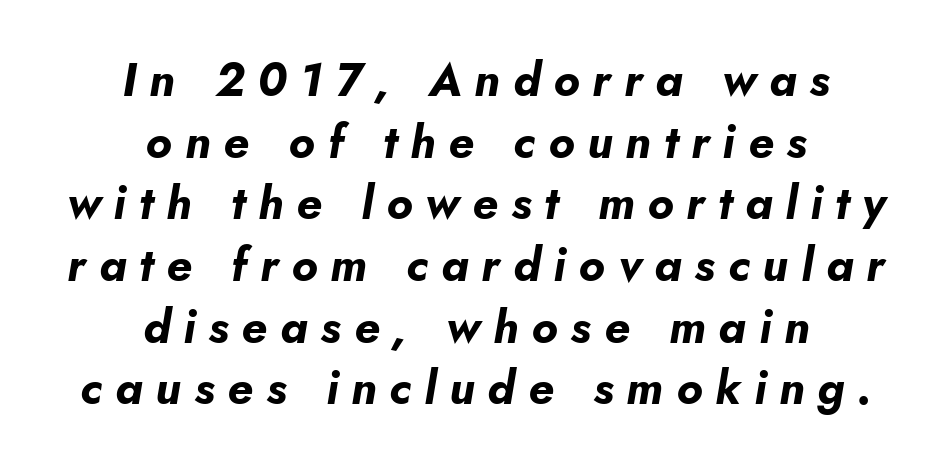
Q: Is the text bold? A: Yes.
Q: Is the text italic (slanted)? A: Yes, it leans right by about 5 degrees.
Q: Is the text underlined? A: No.
Q: How is the paragraph aligned? A: Centered.
Q: Is the spacing between letters normal or unusually wide? A: Unusually wide.
Q: Is the spacing between lines tight, normal or loose? A: Normal.
Q: Width (condensed, normal, or wide)? A: Normal.
Q: Stroke contrast? A: Low.
Q: x-height? A: Small.
Q: Monospaced? A: No.
